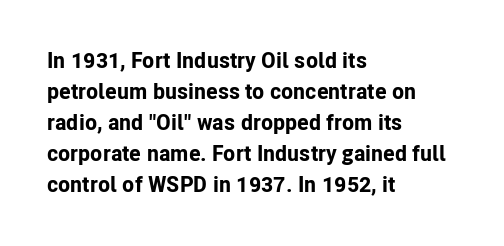
{"italic": "no", "bold": "yes", "underline": "no", "align": "left", "line_spacing": "normal", "line_spacing_ratio": 1.41, "letter_spacing": "normal", "letter_spacing_em": 0.0, "glyph_px": 22}
